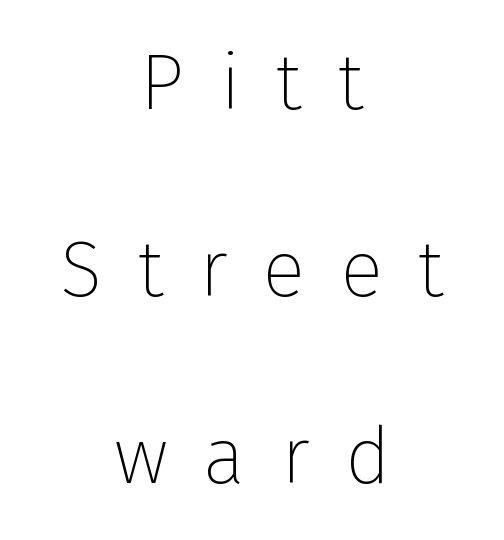
Interline gaps are noticeably wide in this sample. Style check: upright. The strip under each line holds only bare page. Compared with a typical body face, this is equally light or lighter still. These lines have a slow, spaced-out rhythm from letter to letter.
